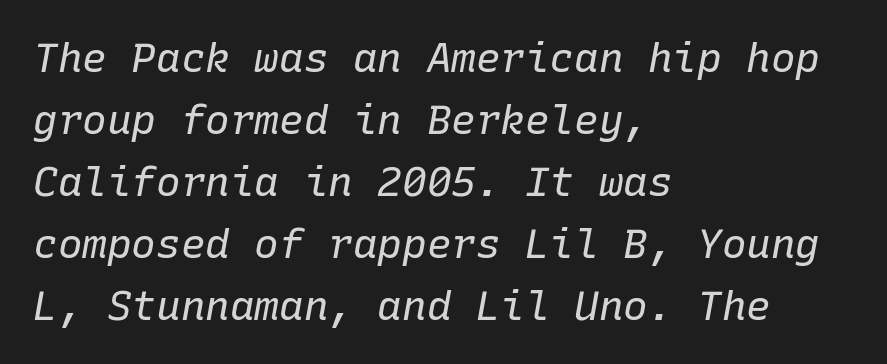
The image shows 41 px regular-weight type, italic (leaning right), monospaced; set left-aligned, normal line spacing (1.51x), normal letter spacing, not underlined; low stroke contrast and a medium x-height.
